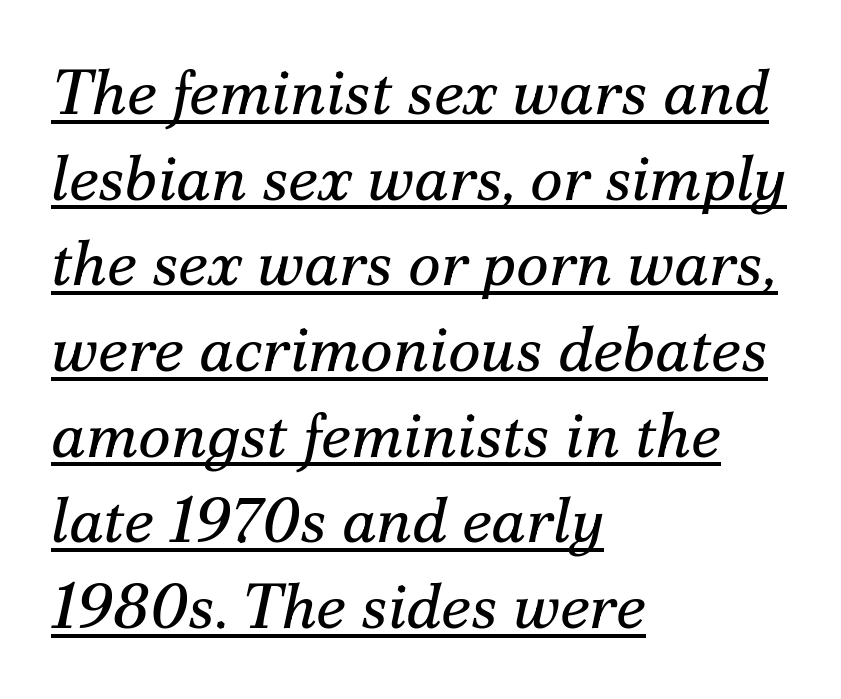
Q: Is the text bold? A: No.
Q: Is the text italic (slanted)? A: Yes, it leans right by about 12 degrees.
Q: Is the typeface a serif or a sans-serif typeface? A: Serif.
Q: Is the text underlined? A: Yes.
Q: How is the paragraph aligned? A: Left-aligned.
Q: Is the spacing between letters normal or unusually wide? A: Normal.
Q: Is the spacing between lines tight, normal or loose? A: Normal.
Q: Width (condensed, normal, or wide)? A: Normal.
Q: Stroke contrast? A: Medium.
Q: x-height? A: Small.
Q: Monospaced? A: No.
